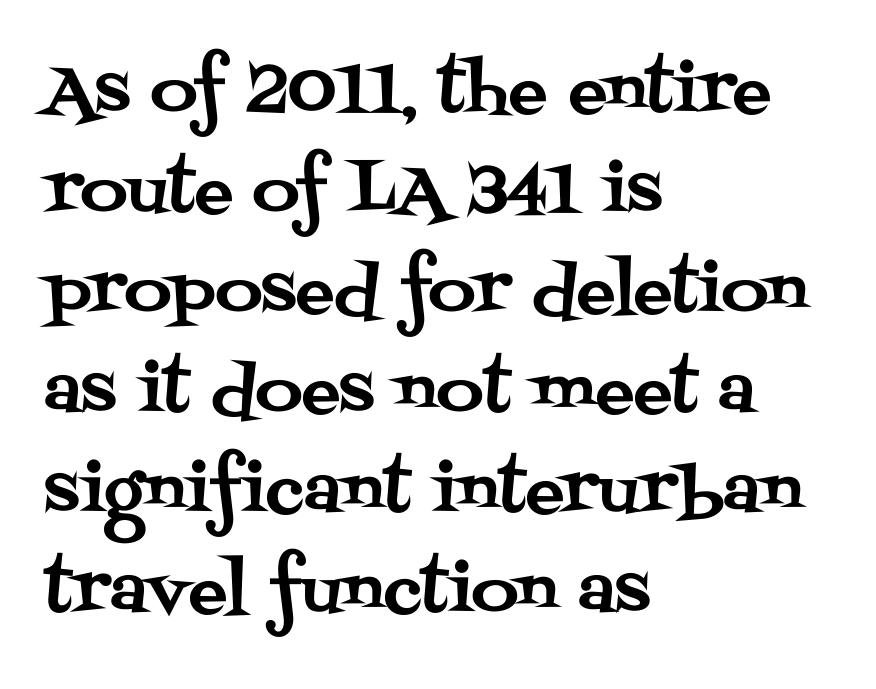
Q: Is the text italic (slanted)? A: No, it is upright.
Q: Is the typeface a serif or a sans-serif typeface? A: Serif.
Q: Is the text underlined? A: No.
Q: How is the paragraph aligned? A: Left-aligned.
Q: Is the spacing between letters normal or unusually wide? A: Normal.
Q: Is the spacing between lines tight, normal or loose? A: Normal.
Q: Width (condensed, normal, or wide)? A: Normal.
Q: Stroke contrast? A: Medium.
Q: x-height? A: Large.
Q: Monospaced? A: No.
